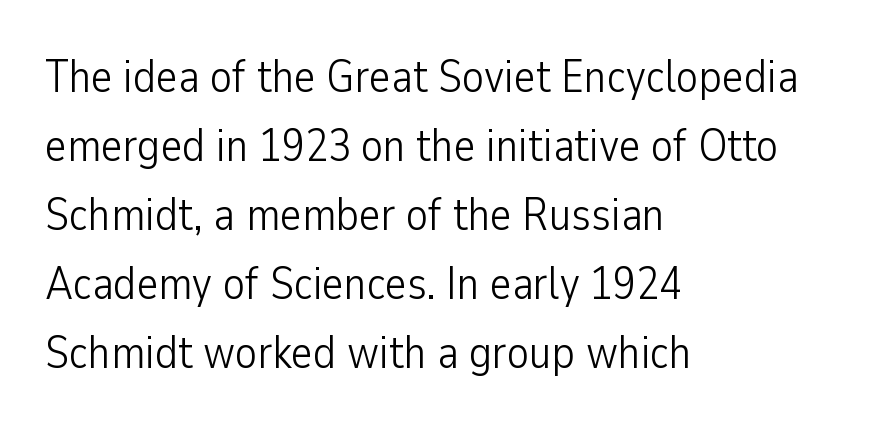
The image shows 46 px light, condensed sans-serif type, upright; set left-aligned, normal line spacing (1.5x), normal letter spacing, not underlined; low stroke contrast and a medium x-height.
